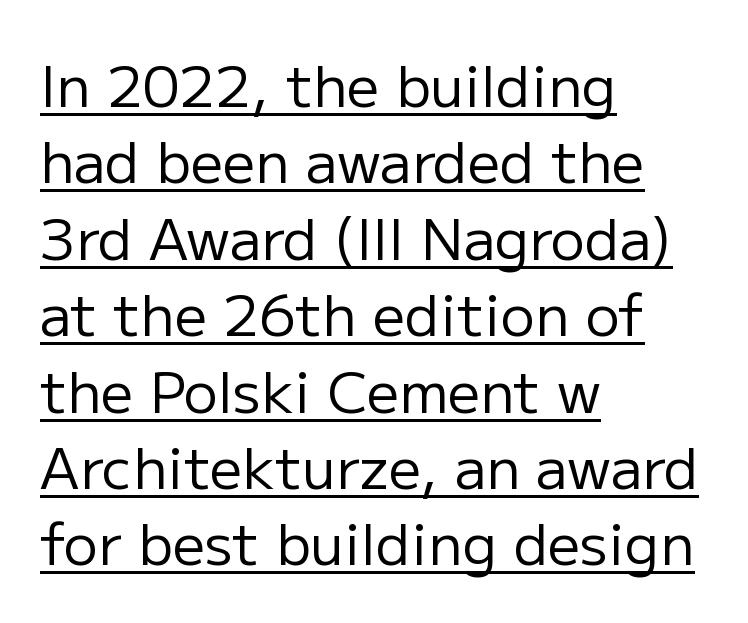
Q: Is the text bold? A: No.
Q: Is the text italic (slanted)? A: No, it is upright.
Q: Is the typeface a serif or a sans-serif typeface? A: Sans-serif.
Q: Is the text underlined? A: Yes.
Q: How is the paragraph aligned? A: Left-aligned.
Q: Is the spacing between letters normal or unusually wide? A: Normal.
Q: Is the spacing between lines tight, normal or loose? A: Normal.
Q: Width (condensed, normal, or wide)? A: Normal.
Q: Stroke contrast? A: Low.
Q: x-height? A: Medium.
Q: Monospaced? A: No.
